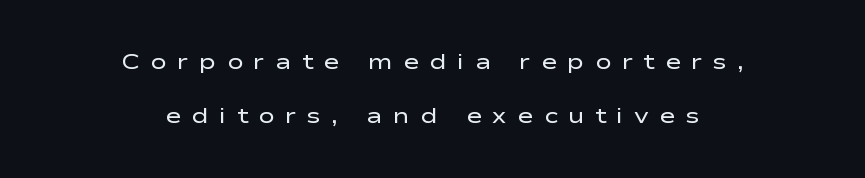
The image shows 22 px text type, upright; set centered, loose line spacing (2.47x), unusually wide letter spacing (+0.47 em), not underlined.
